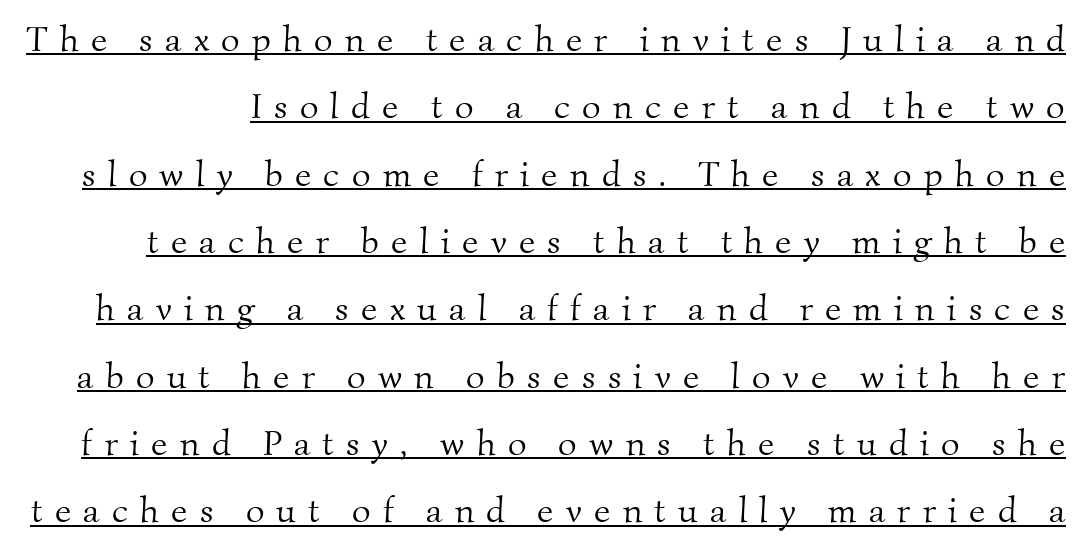
Q: Is the text bold? A: No.
Q: Is the typeface a serif or a sans-serif typeface? A: Serif.
Q: Is the text underlined? A: Yes.
Q: Is the spacing between letters normal or unusually wide? A: Unusually wide.
Q: Width (condensed, normal, or wide)? A: Normal.
Q: Stroke contrast? A: Medium.
Q: x-height? A: Small.
Q: Monospaced? A: No.
